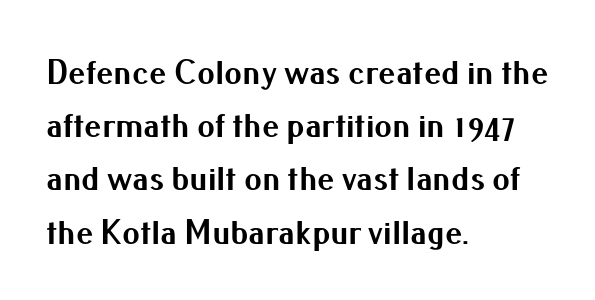
The image shows 35 px bold sans-serif type, upright; set left-aligned, normal line spacing (1.52x), normal letter spacing, not underlined; medium stroke contrast and a small x-height.
